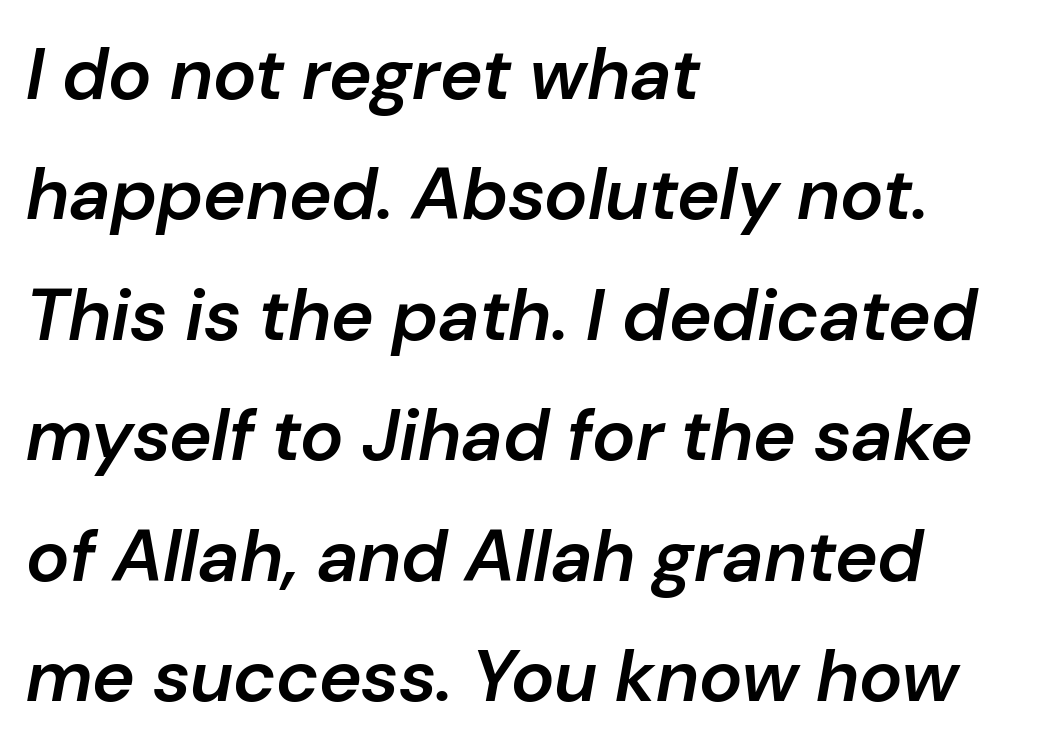
The face used here is proportionally spaced, like ordinary book or web type. You can tell it's italic because the verticals aren't actually vertical. How are the letters spaced? Ordinarily, with no added tracking. No word sits above an underline. One glance says typical: line gaps are just what's usual. The lines in this sample share a left origin and differ only in where they stop.
